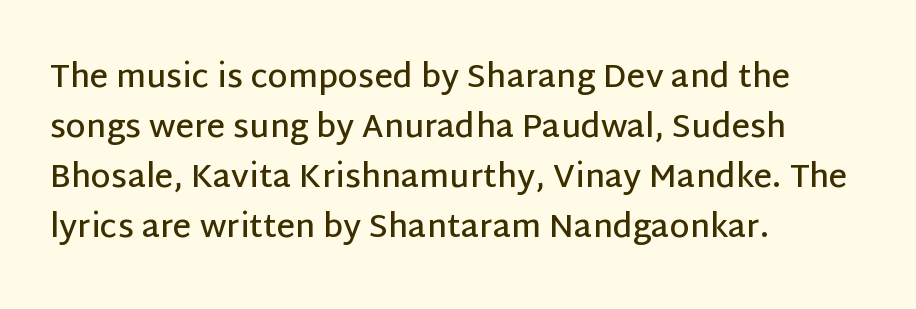
In terms of weight, the rendering is demibold, just under bold. Spacing between characters is what you'd get straight out of the box. Clear beneath every line of the passage. Line beginnings align vertically; line endings do not.
